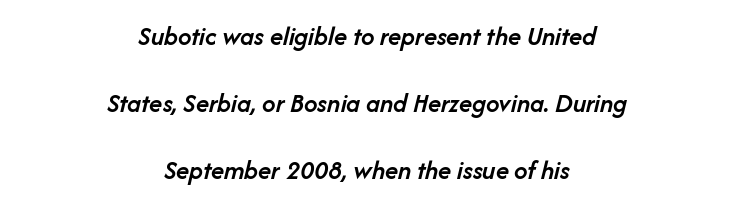
{"italic": "yes", "lean": "right", "slant_degrees": 14, "bold": "semi", "underline": "no", "align": "center", "line_spacing": "loose", "line_spacing_ratio": 2.49, "letter_spacing": "normal", "letter_spacing_em": 0.0, "glyph_px": 27}
